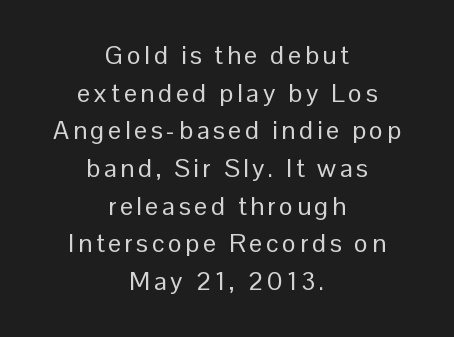
The image shows 26 px text type, upright; set centered, normal line spacing (1.45x), not underlined.
